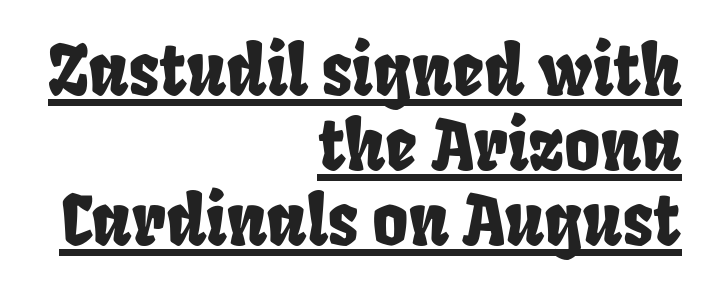
The designer dialed line spacing down below the default. Each letter keeps its own natural width here, so spacing adapts to shape. Casual observation: everything's shoved over to the right. Nobody touched the tracking dial on this one.
